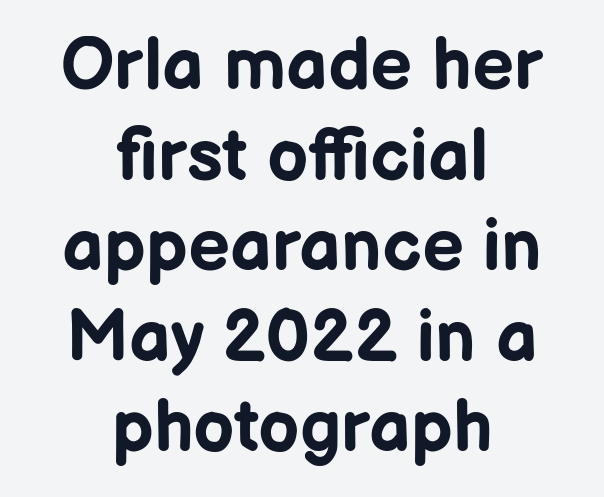
The image shows 73 px bold sans-serif type, upright; set centered, line spacing 1.24x, normal letter spacing, not underlined; low stroke contrast and a medium x-height.
